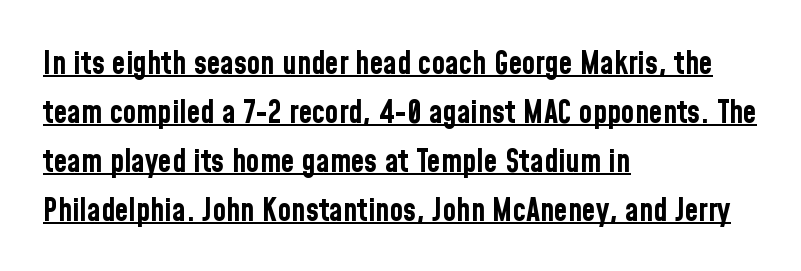
Q: Is the text bold? A: Yes.
Q: Is the text italic (slanted)? A: No, it is upright.
Q: Is the typeface a serif or a sans-serif typeface? A: Sans-serif.
Q: Is the text underlined? A: Yes.
Q: How is the paragraph aligned? A: Left-aligned.
Q: Is the spacing between letters normal or unusually wide? A: Normal.
Q: Is the spacing between lines tight, normal or loose? A: Normal.
Q: Width (condensed, normal, or wide)? A: Condensed.
Q: Stroke contrast? A: Low.
Q: x-height? A: Medium.
Q: Monospaced? A: No.
